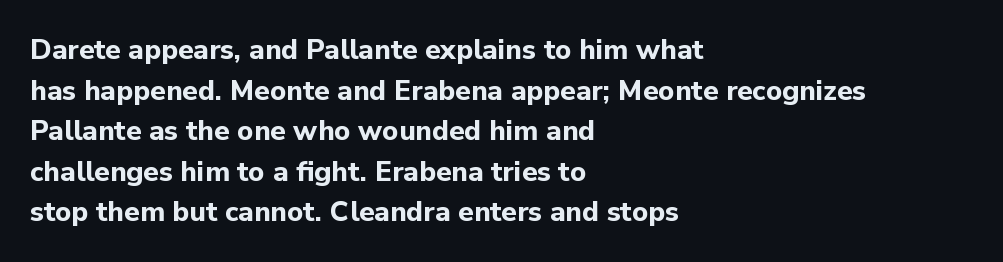
These lines are composed in type without serifs. Between one letter and the next there's only the usual sliver of space. A typesetter would call this proportional, since set widths differ per character. Regular leading. The strip under each line holds only bare page.
